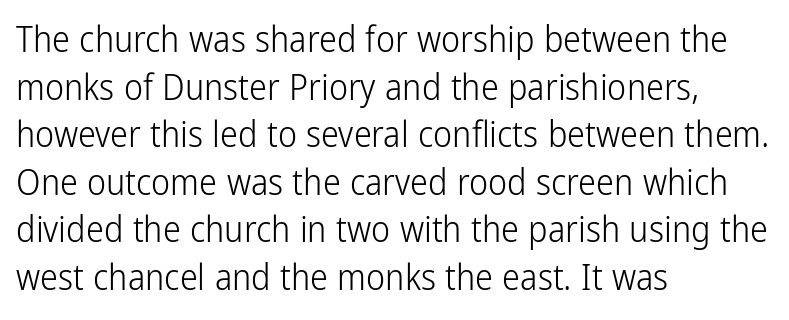
Unlike italic type, these characters show no tilt at all. The text was rendered using a sans face with plain stroke endings. Varying glyph widths throughout — classic text-font behaviour. Leading: standard. The rag falls on the right side of this text block.
